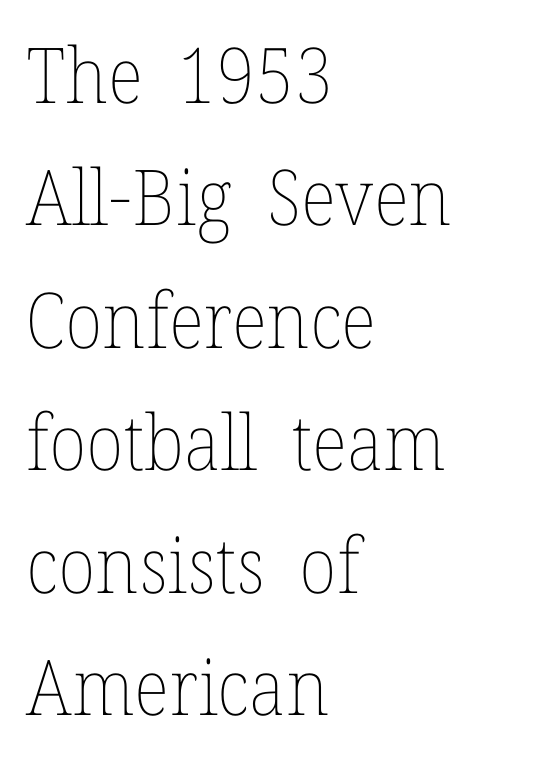
Proportional: the letters do not fall into vertical columns. The letters sit at their default tracking, neither squeezed nor spread. Ordinary non-slanted type is in use. Notice how the passage keeps a crisp vertical edge on the left only. The specimen omits any rule beneath the text block's lines. The line-height multiplier appears to be the usual default.
